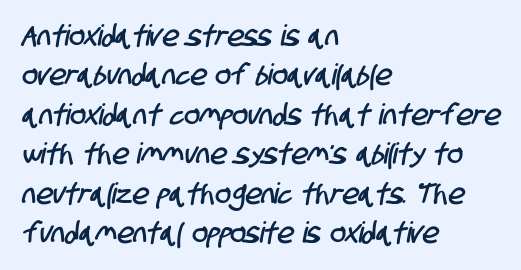
The image shows 29 px condensed sans-serif type; set left-aligned, normal line spacing (1.36x), normal letter spacing, not underlined; low stroke contrast and a large x-height.
